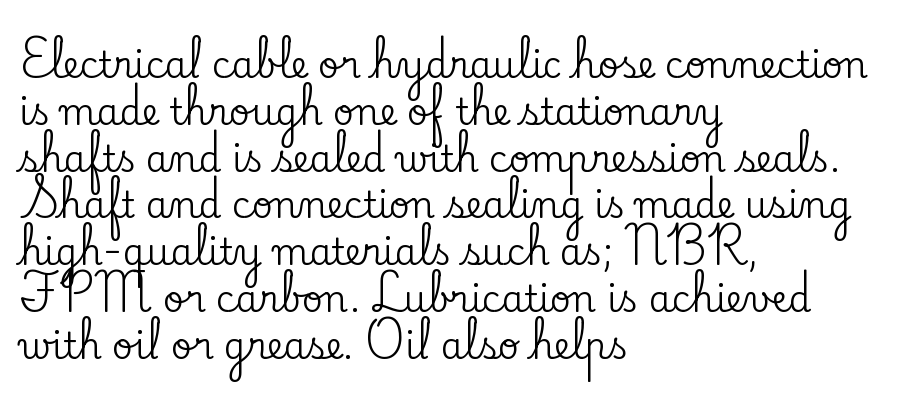
Q: Is the text italic (slanted)? A: No, it is upright.
Q: Is the typeface a serif or a sans-serif typeface? A: Serif.
Q: Is the text underlined? A: No.
Q: How is the paragraph aligned? A: Left-aligned.
Q: Is the spacing between letters normal or unusually wide? A: Normal.
Q: Is the spacing between lines tight, normal or loose? A: Normal.
Q: Width (condensed, normal, or wide)? A: Normal.
Q: Stroke contrast? A: Low.
Q: x-height? A: Small.
Q: Monospaced? A: No.
